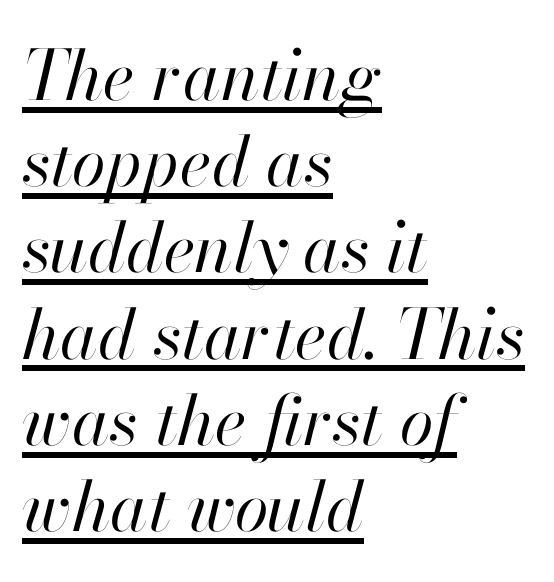
The image shows 69 px regular-weight type, italic (leaning right); set left-aligned, normal line spacing (1.25x), normal letter spacing, underlined; high stroke contrast and a small x-height.
